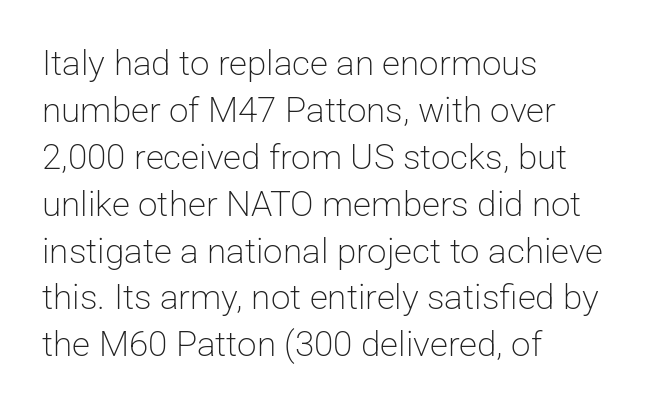
The image shows 35 px light sans-serif type, upright; set left-aligned, normal line spacing (1.34x), normal letter spacing, not underlined; low stroke contrast and a medium x-height.
